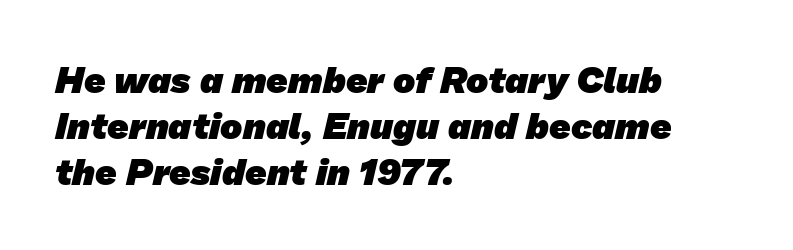
Q: Is the text bold? A: Yes.
Q: Is the typeface a serif or a sans-serif typeface? A: Sans-serif.
Q: Is the text underlined? A: No.
Q: How is the paragraph aligned? A: Left-aligned.
Q: Is the spacing between letters normal or unusually wide? A: Normal.
Q: Is the spacing between lines tight, normal or loose? A: Normal.
Q: Width (condensed, normal, or wide)? A: Normal.
Q: Stroke contrast? A: Low.
Q: x-height? A: Medium.
Q: Monospaced? A: No.
